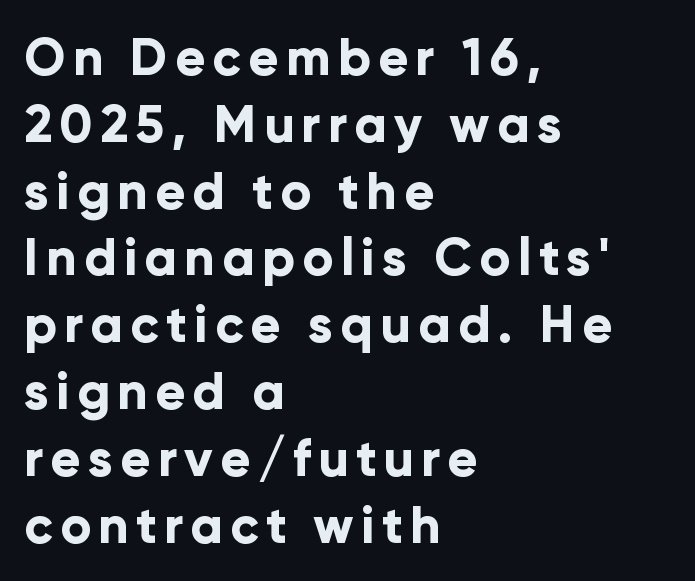
The image shows 51 px bold sans-serif type, upright; set left-aligned, normal line spacing (1.31x), not underlined; low stroke contrast and a medium x-height.
